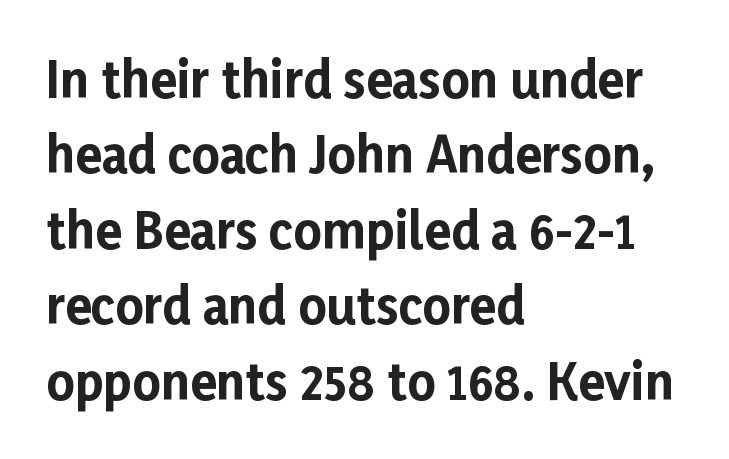
{"serif": "no", "italic": "no", "bold": "yes", "weight": "bold", "width": "normal", "stroke_contrast": "low", "x_height": "medium", "monospaced": "no", "underline": "no", "align": "left", "line_spacing": "normal", "line_spacing_ratio": 1.54, "letter_spacing": "normal", "letter_spacing_em": 0.0, "glyph_px": 49}
